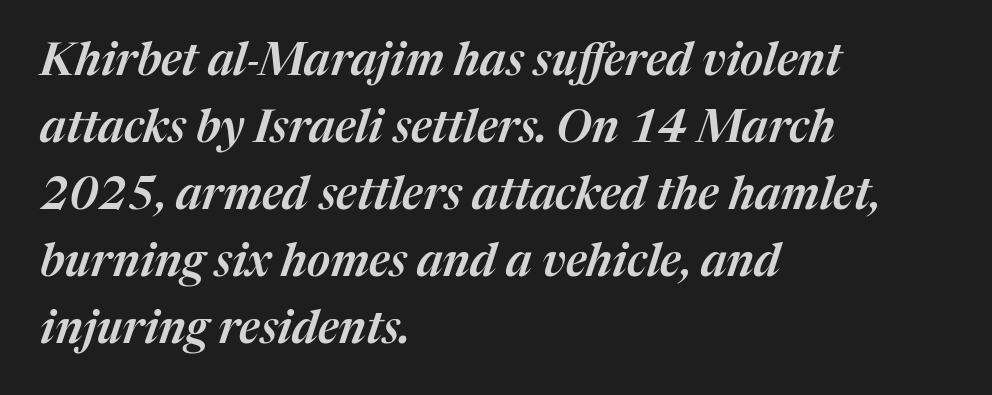
The space beneath each line is pristine and unruled. Character widths vary here, with narrow letters taking less room than wide ones. Which margin do the lines hug? The left one — the right edge is uneven. The passage shown stacks its lines at a standard gap. In terms of posture, this sample is oblique.
